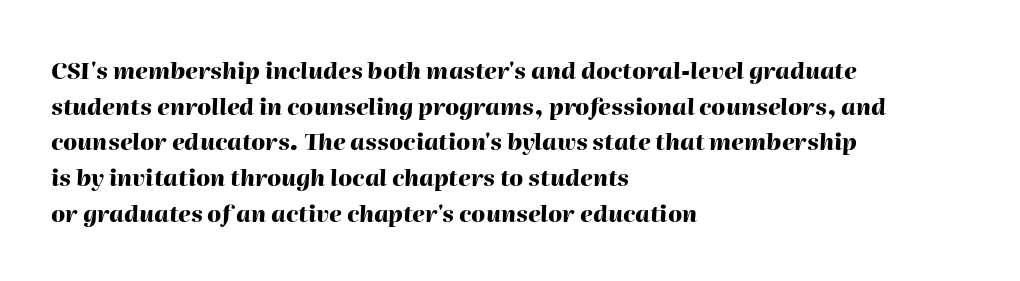
Regarding leading, the lines here are spaced in the standard way. The gaps between neighbouring characters are ordinary and unremarkable. Words float on clear page, feet unadorned. Heft: maximum for text — a bold. Looking at the ascenders, they clearly lean. The ragged edge is on the right, which tells us the setting is flush left.
